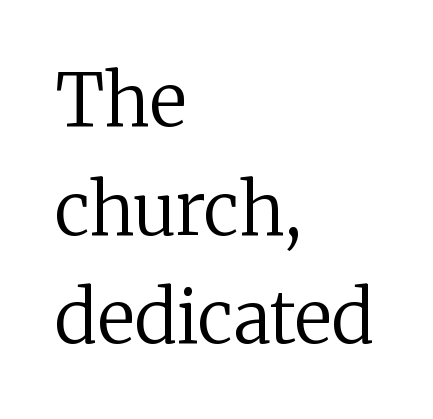
{"serif": "yes", "italic": "no", "bold": "no", "weight": "regular", "width": "normal", "stroke_contrast": "low", "x_height": "medium", "monospaced": "no", "underline": "no", "align": "left", "line_spacing": "normal", "line_spacing_ratio": 1.51, "letter_spacing": "normal", "letter_spacing_em": 0.0, "glyph_px": 72}
